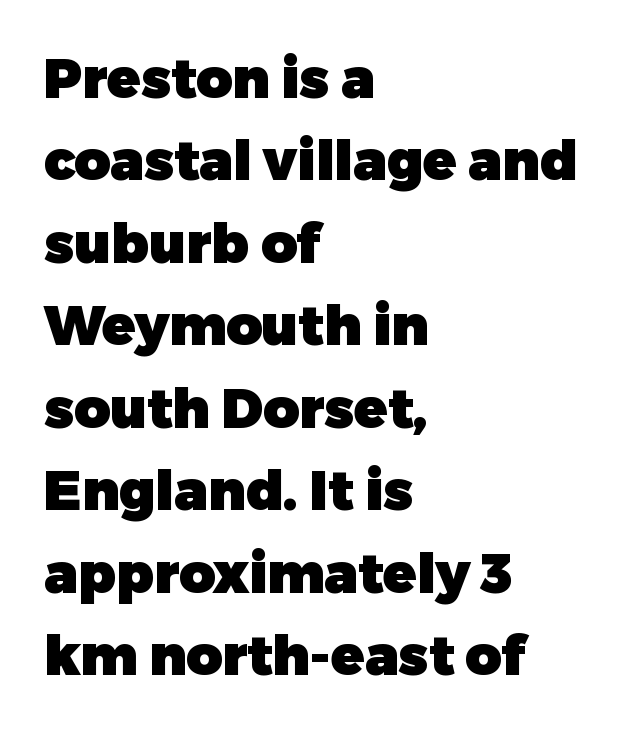
{"serif": "no", "italic": "no", "bold": "yes", "weight": "heavy", "width": "normal", "stroke_contrast": "low", "x_height": "medium", "monospaced": "no", "underline": "no", "align": "left", "line_spacing": "normal", "line_spacing_ratio": 1.5, "letter_spacing": "normal", "letter_spacing_em": 0.0, "glyph_px": 55}
